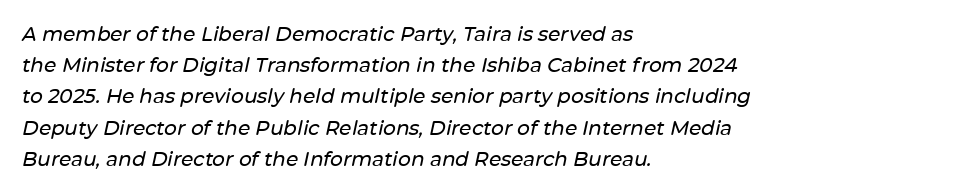
The image shows 20 px text type, italic (leaning right); set left-aligned, normal line spacing (1.56x), normal letter spacing, not underlined.
